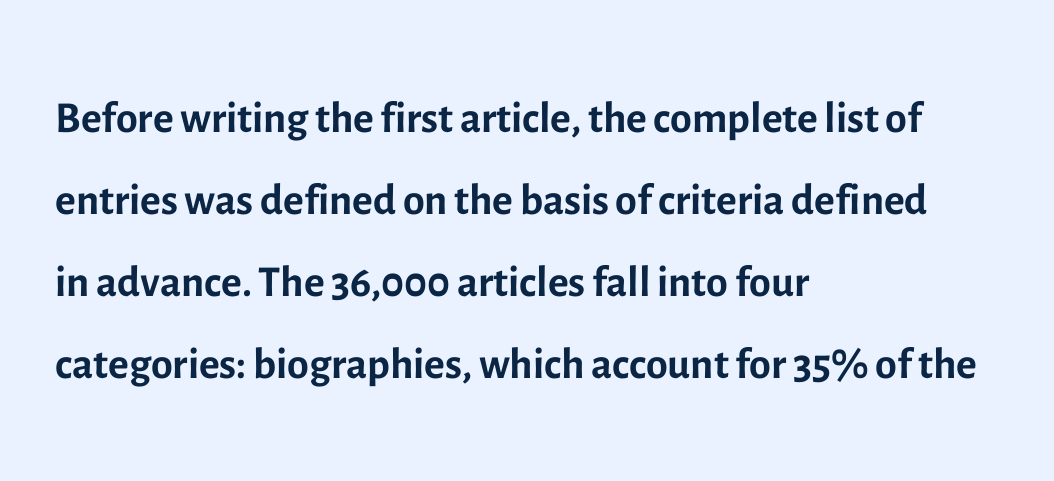
{"serif": "no", "italic": "no", "bold": "no", "weight": "regular", "width": "normal", "x_height": "medium", "monospaced": "no", "underline": "no", "align": "left", "line_spacing": "normal", "line_spacing_ratio": 1.3, "letter_spacing": "normal", "letter_spacing_em": 0.0, "glyph_px": 63}
